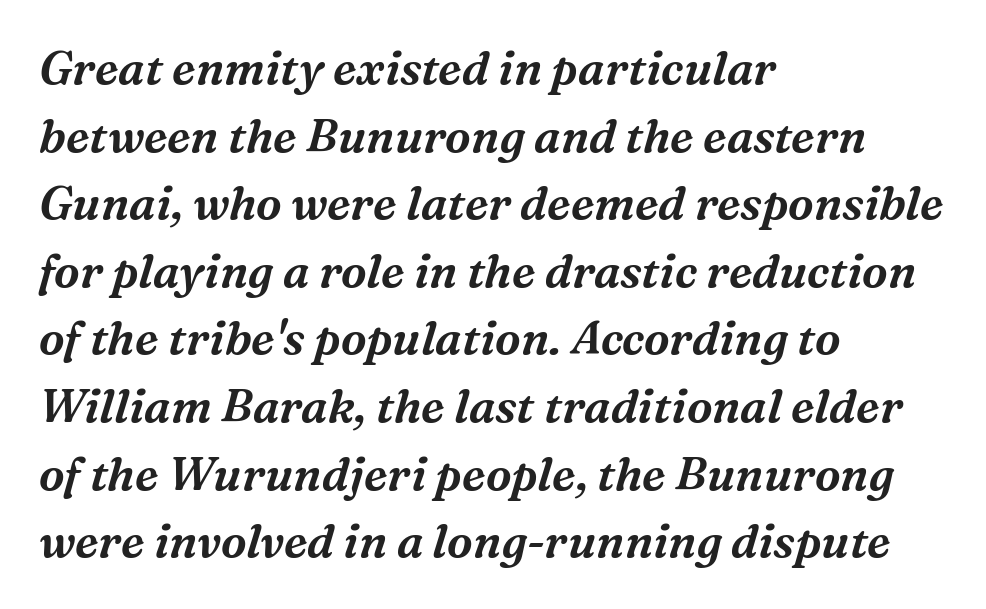
Note the varied advance widths — an 'i' is clearly narrower than an 'm'. The type family on display is of the serif kind. Honestly, the row spacing looks completely unremarkable. The string is rendered with underlining switched off. One-word summary of the alignment: left. Looking at the ascenders, they clearly lean.
